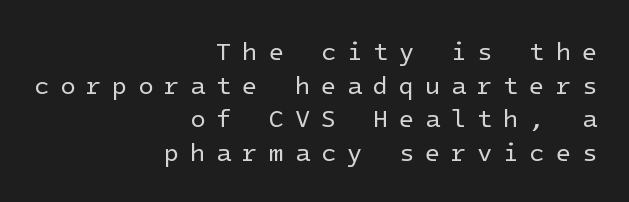
Q: Is the text bold? A: No.
Q: Is the text italic (slanted)? A: No, it is upright.
Q: Is the text underlined? A: No.
Q: How is the paragraph aligned? A: Right-aligned.
Q: Is the spacing between letters normal or unusually wide? A: Unusually wide.
Q: Is the spacing between lines tight, normal or loose? A: Normal.
